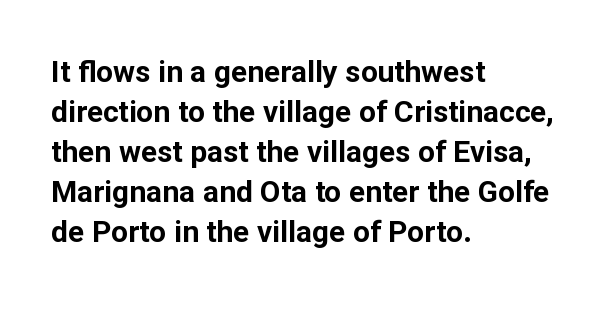
Q: Is the text bold? A: Yes.
Q: Is the text italic (slanted)? A: No, it is upright.
Q: Is the typeface a serif or a sans-serif typeface? A: Sans-serif.
Q: Is the text underlined? A: No.
Q: How is the paragraph aligned? A: Left-aligned.
Q: Is the spacing between letters normal or unusually wide? A: Normal.
Q: Is the spacing between lines tight, normal or loose? A: Normal.
Q: Width (condensed, normal, or wide)? A: Normal.
Q: Stroke contrast? A: Low.
Q: x-height? A: Medium.
Q: Monospaced? A: No.
